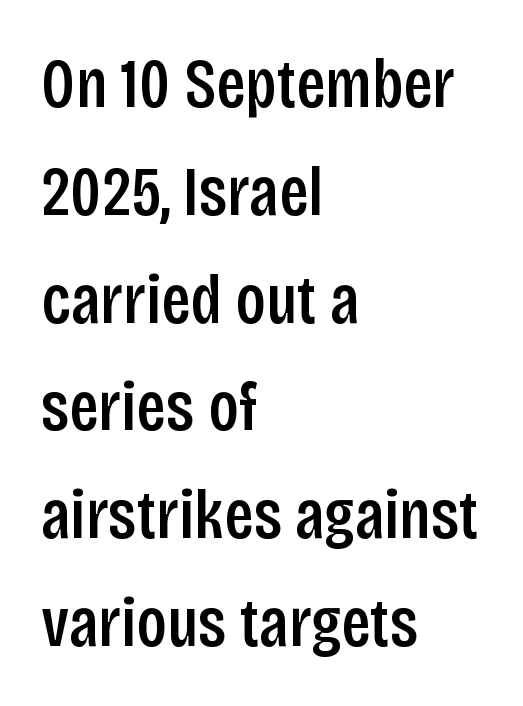
Q: Is the text bold? A: Semi-bold.
Q: Is the text italic (slanted)? A: No, it is upright.
Q: Is the typeface a serif or a sans-serif typeface? A: Sans-serif.
Q: Is the text underlined? A: No.
Q: How is the paragraph aligned? A: Left-aligned.
Q: Is the spacing between letters normal or unusually wide? A: Normal.
Q: Is the spacing between lines tight, normal or loose? A: Normal.
Q: Width (condensed, normal, or wide)? A: Condensed.
Q: Stroke contrast? A: Low.
Q: x-height? A: Large.
Q: Monospaced? A: No.
